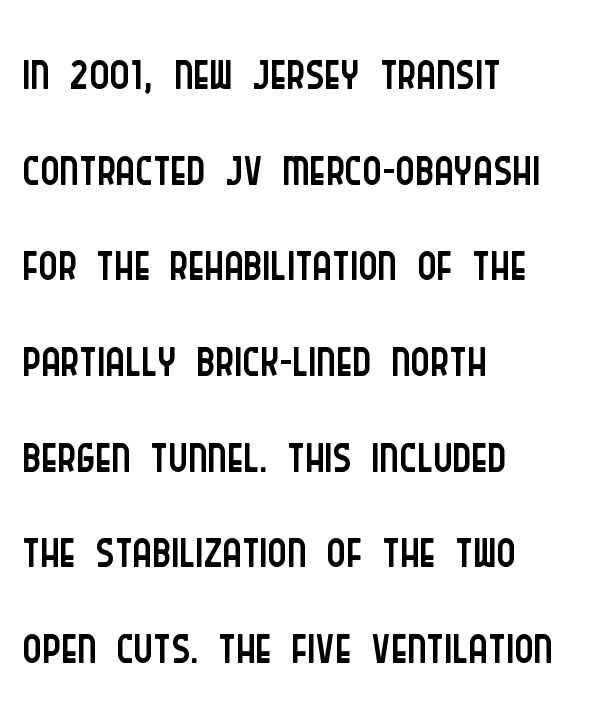
The image shows 73 px light, condensed sans-serif type, upright; set left-aligned, normal line spacing (1.31x), normal letter spacing, not underlined; low stroke contrast and a large x-height.
